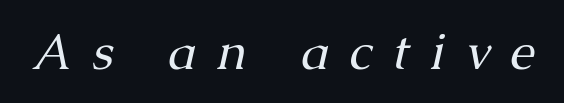
The image shows 50 px regular-weight serif type, italic (leaning right); set unusually wide letter spacing (+0.41 em), not underlined; medium stroke contrast and a medium x-height.
